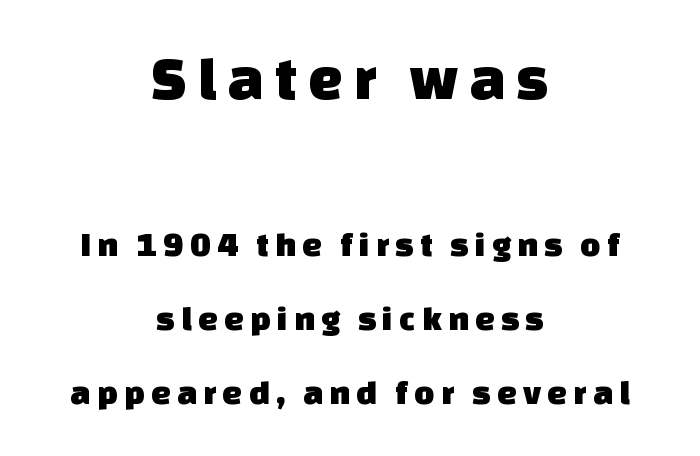
The image shows 62 px sans-serif type; set centered, loose line spacing (2.12x), not underlined; the first (top) block is 1.77x larger; low stroke contrast and a large x-height.
